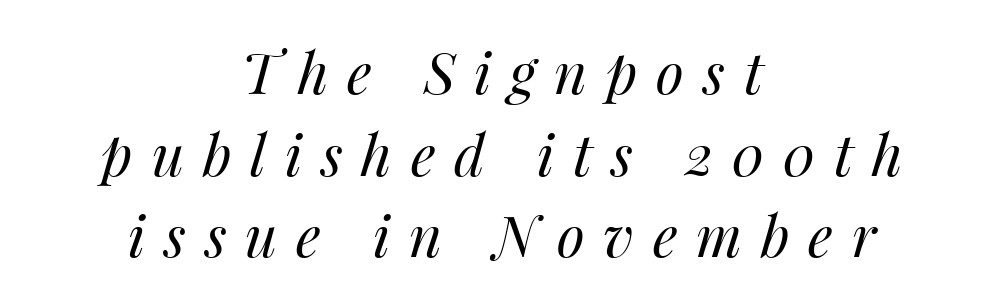
The image shows 57 px regular-weight type, italic (leaning right); set centered, normal line spacing (1.43x), unusually wide letter spacing (+0.33 em), not underlined; medium stroke contrast and a medium x-height.
